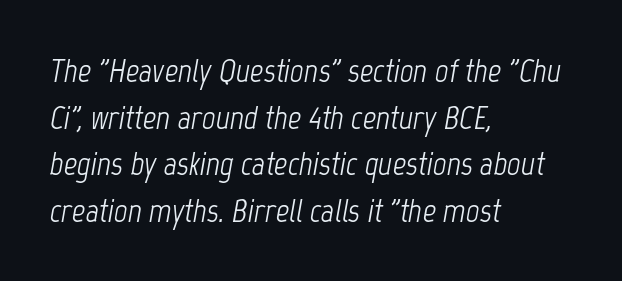
Q: Is the text bold? A: No.
Q: Is the text italic (slanted)? A: Yes, it leans right by about 12 degrees.
Q: Is the text underlined? A: No.
Q: How is the paragraph aligned? A: Left-aligned.
Q: Is the spacing between letters normal or unusually wide? A: Normal.
Q: Is the spacing between lines tight, normal or loose? A: Normal.
Q: Width (condensed, normal, or wide)? A: Condensed.
Q: Stroke contrast? A: Low.
Q: x-height? A: Medium.
Q: Monospaced? A: No.
